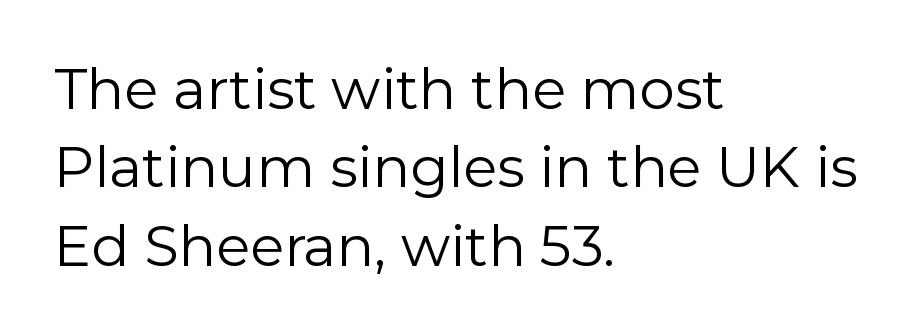
Lines of text with bare space underneath. A typesetter would call this proportional, since set widths differ per character. Summary of vertical rhythm: regular, with standard interline spacing. Compared with typical body copy, the letter spacing here is the same. This is sans-serif lettering, the kind often seen on screens and signage.
